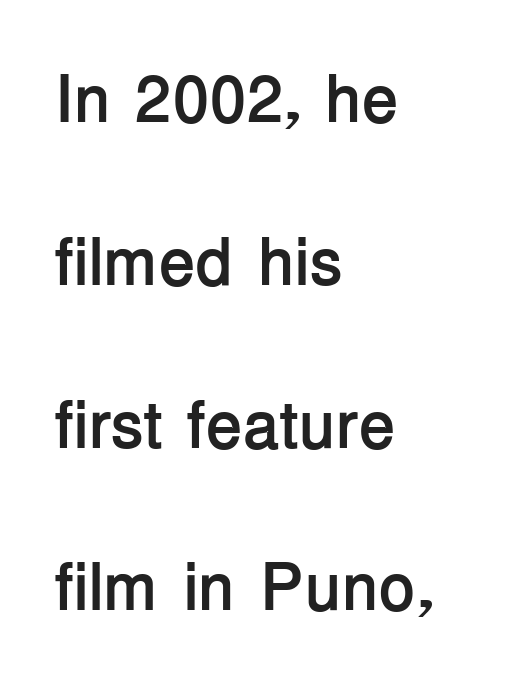
The image shows 67 px semibold sans-serif type, upright; set left-aligned, loose line spacing (2.43x), normal letter spacing, not underlined; low stroke contrast and a medium x-height.
